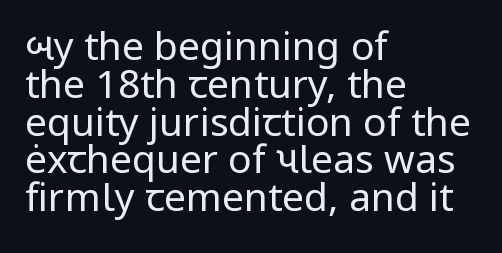
Every stem runs plumb, perpendicular to the baseline. Compared with a typical body face, this is equally light or lighter still. A typesetter would call this proportional, since set widths differ per character. The type is set solid horizontally, with unmodified tracking.
